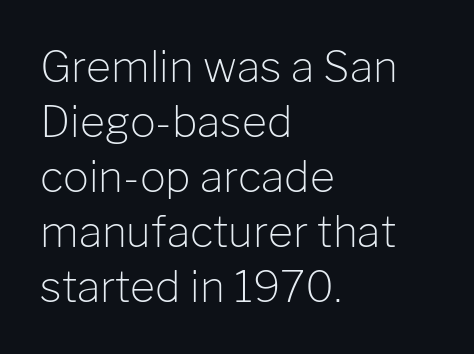
Q: Is the text bold? A: No.
Q: Is the text italic (slanted)? A: No, it is upright.
Q: Is the typeface a serif or a sans-serif typeface? A: Sans-serif.
Q: Is the text underlined? A: No.
Q: How is the paragraph aligned? A: Left-aligned.
Q: Is the spacing between letters normal or unusually wide? A: Normal.
Q: Is the spacing between lines tight, normal or loose? A: Normal.
Q: Width (condensed, normal, or wide)? A: Normal.
Q: Stroke contrast? A: Low.
Q: x-height? A: Medium.
Q: Monospaced? A: No.
